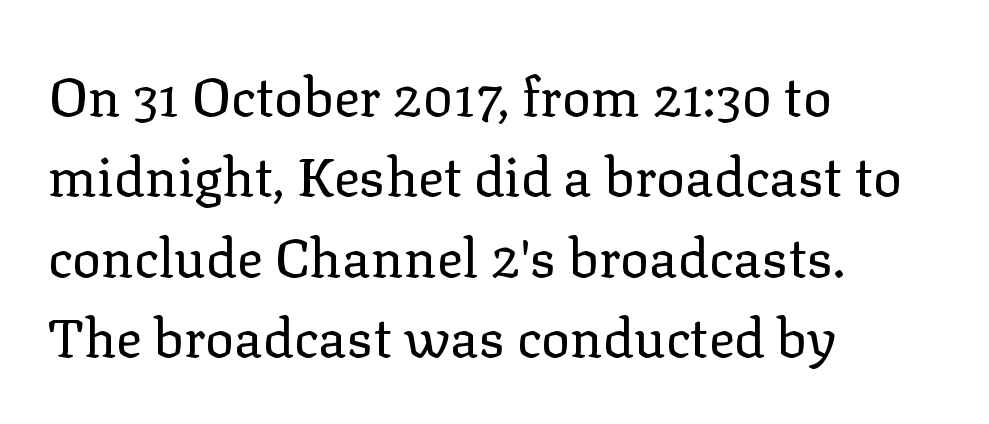
{"serif": "yes", "italic": "no", "bold": "no", "weight": "regular", "width": "normal", "stroke_contrast": "low", "x_height": "medium", "monospaced": "no", "underline": "no", "align": "left", "line_spacing": "normal", "line_spacing_ratio": 1.49, "letter_spacing": "normal", "letter_spacing_em": 0.0, "glyph_px": 54}
